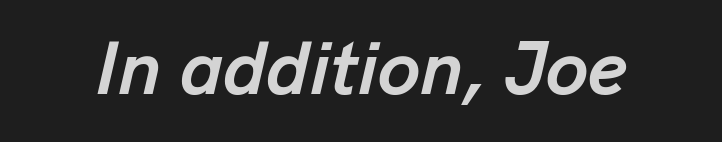
Q: Is the text bold? A: Yes.
Q: Is the text italic (slanted)? A: Yes, it leans right by about 13 degrees.
Q: Is the text underlined? A: No.
Q: Is the spacing between letters normal or unusually wide? A: Normal.
Q: Width (condensed, normal, or wide)? A: Normal.
Q: Stroke contrast? A: Low.
Q: x-height? A: Medium.
Q: Monospaced? A: No.
